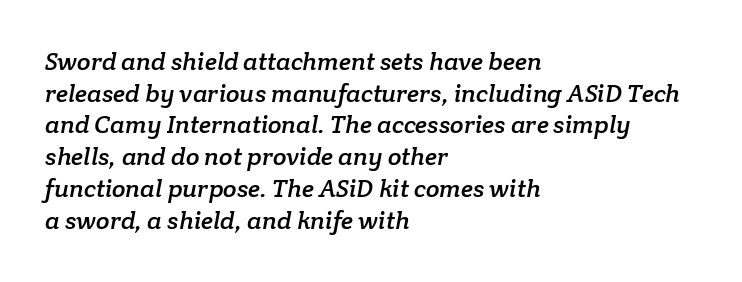
{"underline": "no", "align": "left", "line_spacing": "normal", "line_spacing_ratio": 1.27, "letter_spacing": "normal", "letter_spacing_em": 0.0, "glyph_px": 25}
